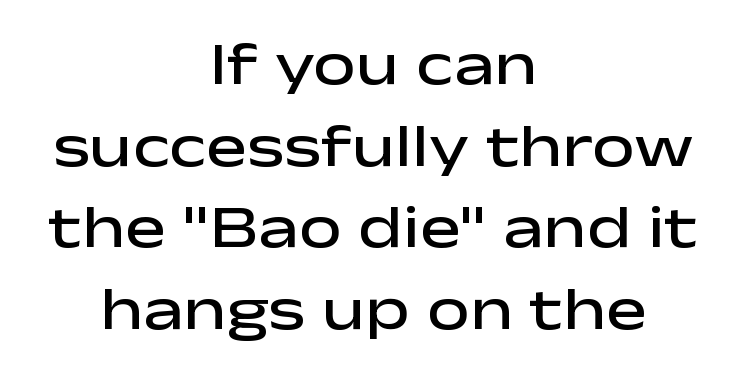
Q: Is the text bold? A: Semi-bold.
Q: Is the text italic (slanted)? A: No, it is upright.
Q: Is the typeface a serif or a sans-serif typeface? A: Sans-serif.
Q: Is the text underlined? A: No.
Q: How is the paragraph aligned? A: Centered.
Q: Is the spacing between letters normal or unusually wide? A: Normal.
Q: Is the spacing between lines tight, normal or loose? A: Normal.
Q: Width (condensed, normal, or wide)? A: Wide.
Q: Stroke contrast? A: Low.
Q: x-height? A: Medium.
Q: Monospaced? A: No.
